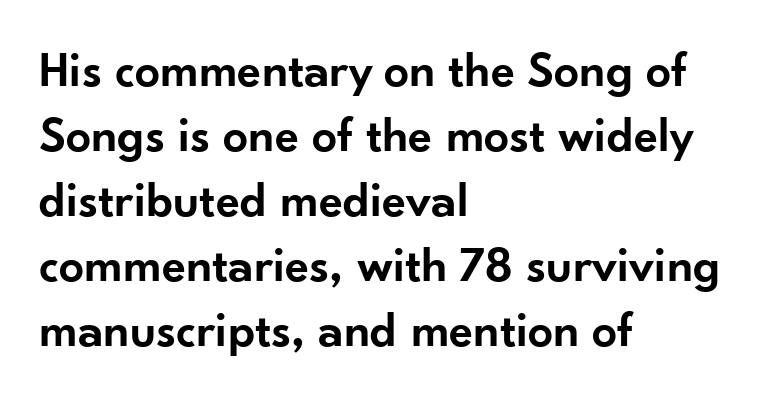
Q: Is the text bold? A: Semi-bold.
Q: Is the text italic (slanted)? A: No, it is upright.
Q: Is the typeface a serif or a sans-serif typeface? A: Sans-serif.
Q: Is the text underlined? A: No.
Q: How is the paragraph aligned? A: Left-aligned.
Q: Is the spacing between letters normal or unusually wide? A: Normal.
Q: Is the spacing between lines tight, normal or loose? A: Normal.
Q: Width (condensed, normal, or wide)? A: Normal.
Q: Stroke contrast? A: Low.
Q: x-height? A: Small.
Q: Monospaced? A: No.
